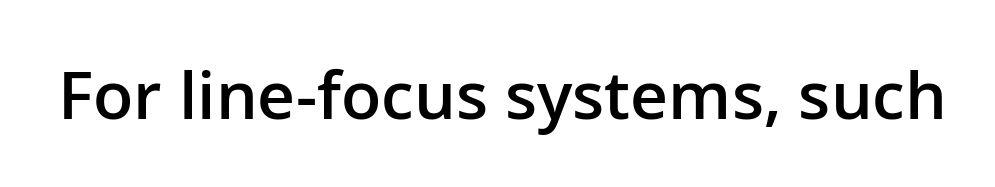
{"serif": "no", "italic": "no", "bold": "semi", "weight": "semibold", "width": "normal", "stroke_contrast": "low", "x_height": "medium", "monospaced": "no", "underline": "no", "letter_spacing": "normal", "letter_spacing_em": 0.0, "glyph_px": 66}
